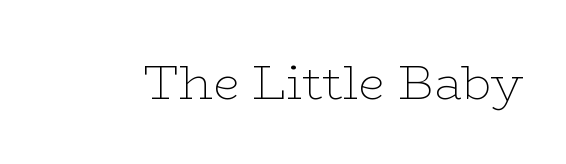
Q: Is the text bold? A: No.
Q: Is the text italic (slanted)? A: No, it is upright.
Q: Is the typeface a serif or a sans-serif typeface? A: Serif.
Q: Is the text underlined? A: No.
Q: Is the spacing between letters normal or unusually wide? A: Normal.
Q: Width (condensed, normal, or wide)? A: Wide.
Q: Stroke contrast? A: Low.
Q: x-height? A: Medium.
Q: Monospaced? A: No.
